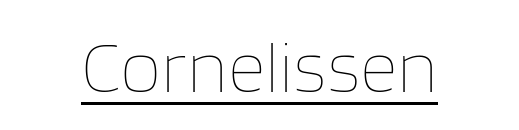
{"italic": "no", "bold": "no", "weight": "thin", "width": "normal", "stroke_contrast": "low", "x_height": "large", "monospaced": "no", "underline": "yes", "align": "center", "letter_spacing": "normal", "letter_spacing_em": 0.0, "glyph_px": 74}
